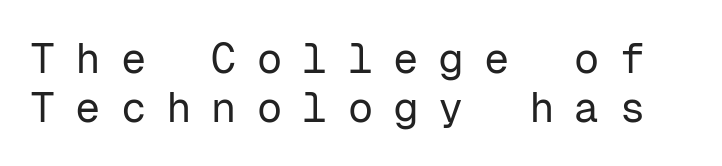
Q: Is the text bold? A: No.
Q: Is the text italic (slanted)? A: No, it is upright.
Q: Is the typeface a serif or a sans-serif typeface? A: Sans-serif.
Q: Is the text underlined? A: No.
Q: Is the spacing between letters normal or unusually wide? A: Unusually wide.
Q: Width (condensed, normal, or wide)? A: Normal.
Q: Stroke contrast? A: Low.
Q: x-height? A: Medium.
Q: Monospaced? A: Yes.
